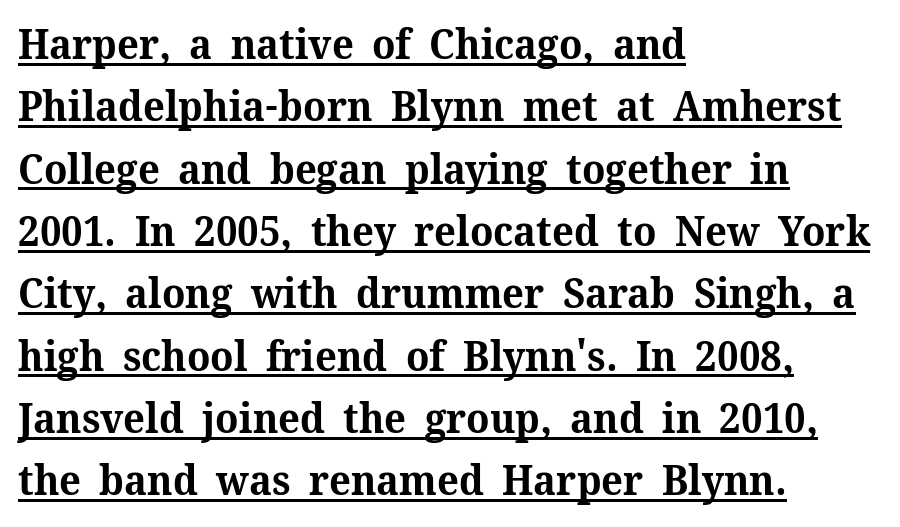
{"serif": "yes", "italic": "no", "bold": "yes", "weight": "bold", "width": "normal", "stroke_contrast": "medium", "x_height": "medium", "monospaced": "no", "underline": "yes", "align": "left", "line_spacing": "normal", "line_spacing_ratio": 1.52, "letter_spacing": "normal", "letter_spacing_em": 0.0, "glyph_px": 41}
